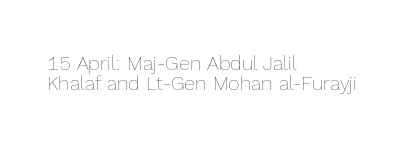
{"italic": "no", "bold": "no", "underline": "no", "align": "left", "line_spacing": "tight", "line_spacing_ratio": 0.99, "letter_spacing": "normal", "letter_spacing_em": 0.0, "glyph_px": 20}
